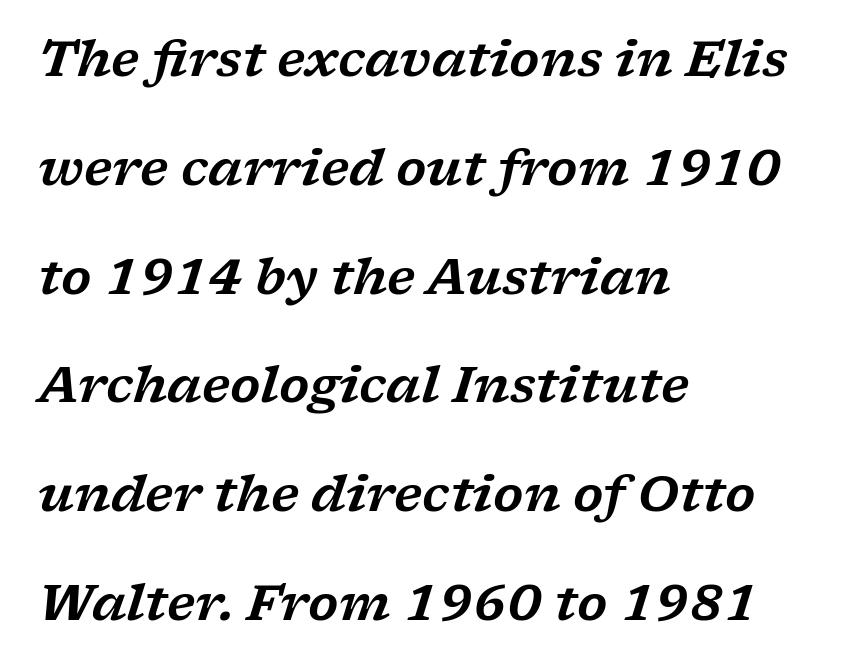
The image shows 49 px wide serif type, italic (leaning right); set left-aligned, loose line spacing (2.22x), normal letter spacing, not underlined; low stroke contrast and a medium x-height.
